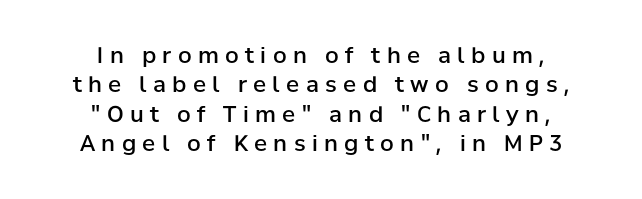
Q: Is the text bold? A: Semi-bold.
Q: Is the text italic (slanted)? A: No, it is upright.
Q: Is the text underlined? A: No.
Q: How is the paragraph aligned? A: Centered.
Q: Is the spacing between letters normal or unusually wide? A: Unusually wide.
Q: Is the spacing between lines tight, normal or loose? A: Normal.
